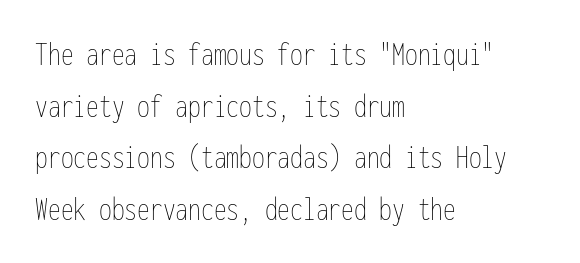
The image shows 34 px thin, condensed type, upright, monospaced; set left-aligned, normal line spacing (1.52x), normal letter spacing, not underlined; low stroke contrast and a medium x-height.
